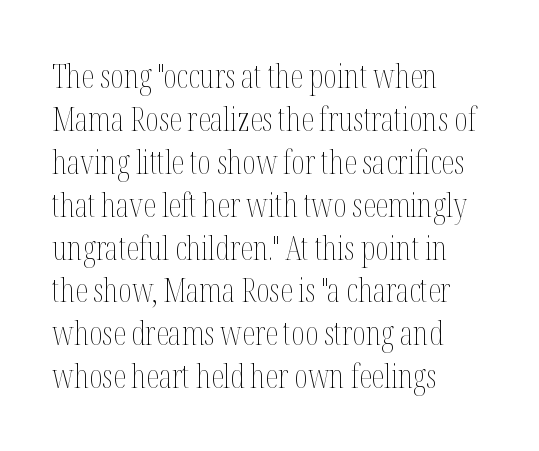
{"italic": "no", "bold": "no", "weight": "thin", "width": "condensed", "stroke_contrast": "medium", "x_height": "medium", "monospaced": "no", "underline": "no", "align": "left", "line_spacing": "normal", "line_spacing_ratio": 1.3, "letter_spacing": "normal", "letter_spacing_em": 0.0, "glyph_px": 33}
